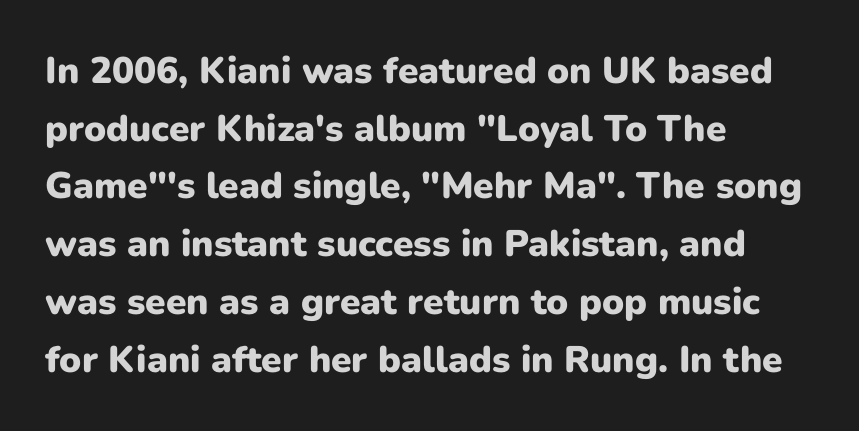
Looks like regular typesetting: each glyph gets only the width it needs. This sample is left-justified, so line endings fall wherever the words run out. Chunky letters — that's bold for sure. A bare baseline throughout the passage. A typesetter would label this face a sans. The type is set solid horizontally, with unmodified tracking.
